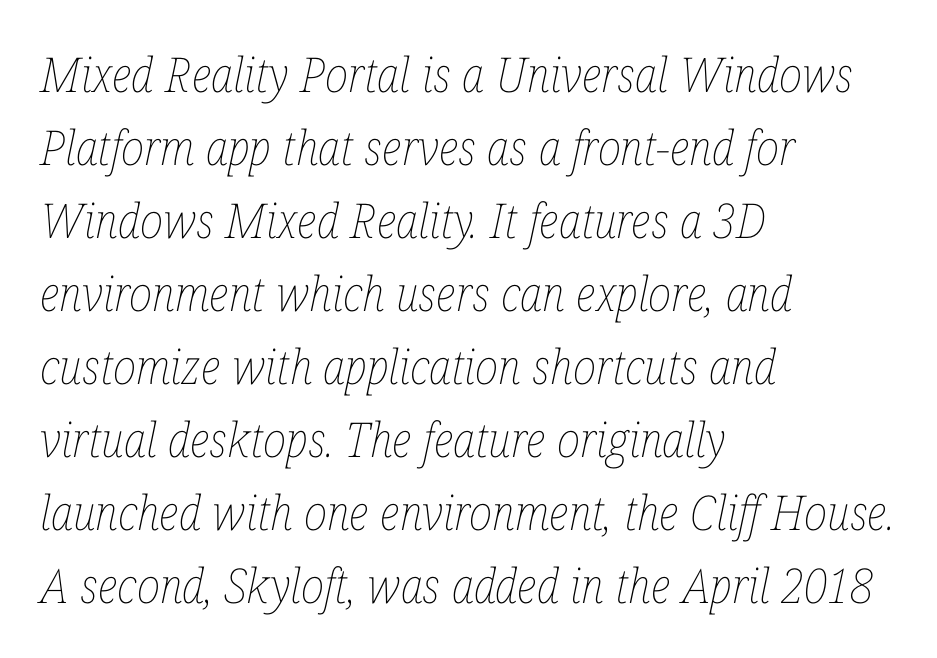
Q: Is the text bold? A: No.
Q: Is the text italic (slanted)? A: Yes, it leans right by about 12 degrees.
Q: Is the text underlined? A: No.
Q: How is the paragraph aligned? A: Left-aligned.
Q: Is the spacing between letters normal or unusually wide? A: Normal.
Q: Is the spacing between lines tight, normal or loose? A: Normal.
Q: Width (condensed, normal, or wide)? A: Condensed.
Q: Stroke contrast? A: Low.
Q: x-height? A: Medium.
Q: Monospaced? A: No.
